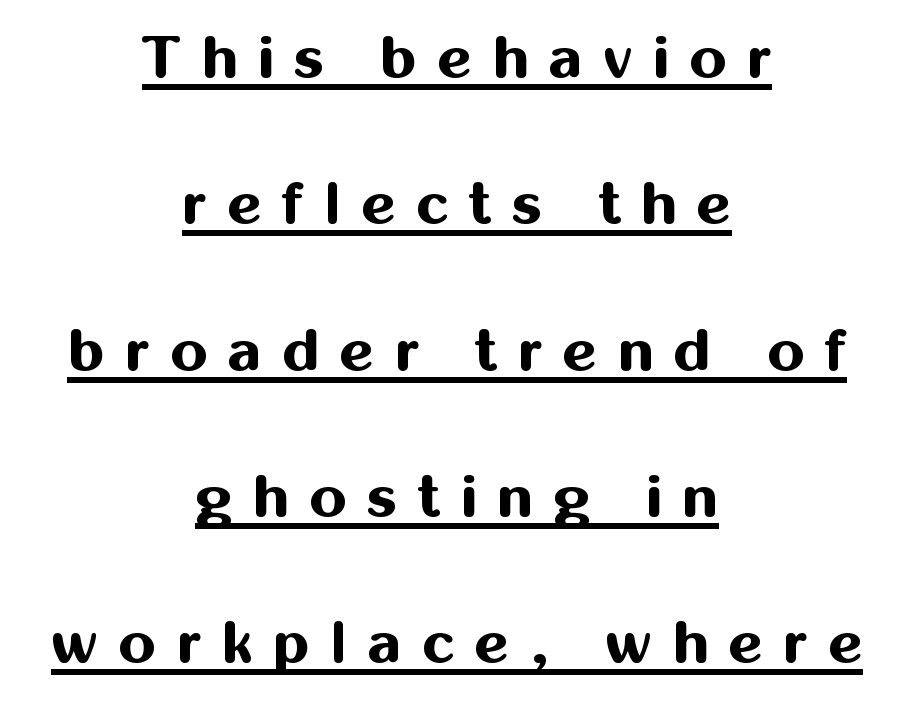
Q: Is the text bold? A: Yes.
Q: Is the text italic (slanted)? A: No, it is upright.
Q: Is the typeface a serif or a sans-serif typeface? A: Sans-serif.
Q: Is the text underlined? A: Yes.
Q: How is the paragraph aligned? A: Centered.
Q: Is the spacing between letters normal or unusually wide? A: Unusually wide.
Q: Is the spacing between lines tight, normal or loose? A: Loose.
Q: Width (condensed, normal, or wide)? A: Normal.
Q: Stroke contrast? A: Medium.
Q: x-height? A: Medium.
Q: Monospaced? A: No.
